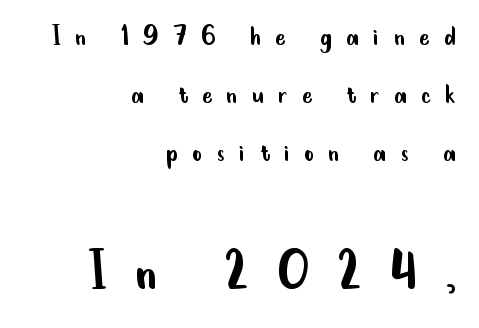
Q: Is the text bold? A: No.
Q: Is the text italic (slanted)? A: No, it is upright.
Q: Is the typeface a serif or a sans-serif typeface? A: Sans-serif.
Q: Is the text underlined? A: No.
Q: How is the paragraph aligned? A: Right-aligned.
Q: Is the spacing between letters normal or unusually wide? A: Unusually wide.
Q: Is the spacing between lines tight, normal or loose? A: Loose.
Q: Which block of text is set in a larger size, the first (top) or the second (bottom)? A: The second (bottom) one.
Q: Width (condensed, normal, or wide)? A: Condensed.
Q: Stroke contrast? A: Low.
Q: x-height? A: Small.
Q: Monospaced? A: No.
